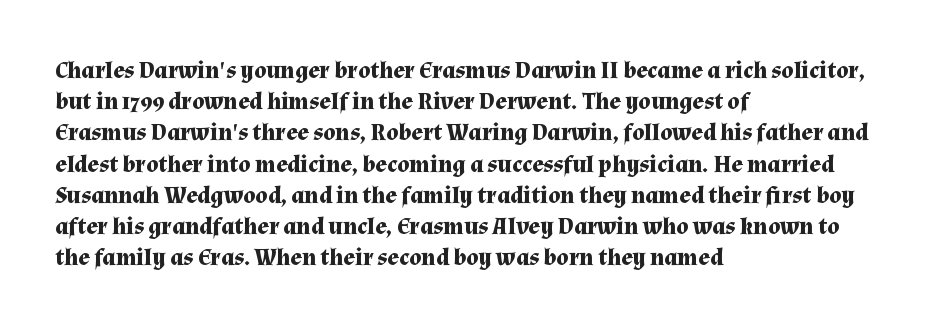
{"italic": "no", "bold": "yes", "underline": "no", "align": "left", "line_spacing": "normal", "line_spacing_ratio": 1.3, "letter_spacing": "normal", "letter_spacing_em": 0.0, "glyph_px": 24}
